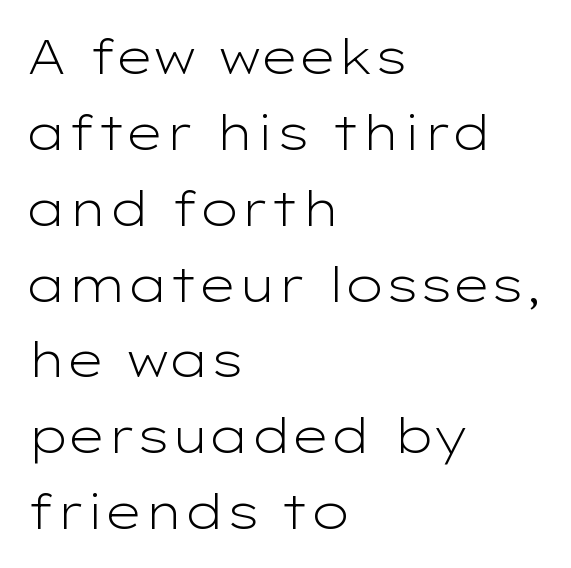
Q: Is the text bold? A: No.
Q: Is the text italic (slanted)? A: No, it is upright.
Q: Is the typeface a serif or a sans-serif typeface? A: Sans-serif.
Q: Is the text underlined? A: No.
Q: How is the paragraph aligned? A: Left-aligned.
Q: Is the spacing between letters normal or unusually wide? A: Normal.
Q: Is the spacing between lines tight, normal or loose? A: Normal.
Q: Width (condensed, normal, or wide)? A: Wide.
Q: Stroke contrast? A: Low.
Q: x-height? A: Medium.
Q: Monospaced? A: No.
